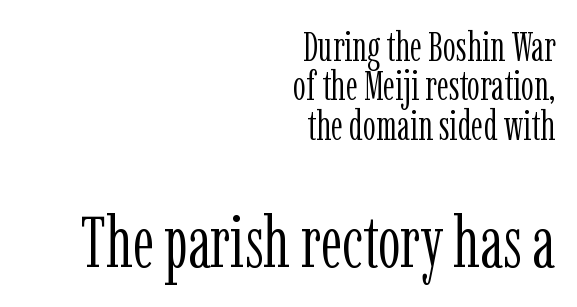
Notice how the stems are strictly vertical — no italics here. Summary of weight: not heavy and not bold. If you measured baseline to baseline, you'd find a short distance. Letter spacing: default. A bare baseline throughout the passage.
